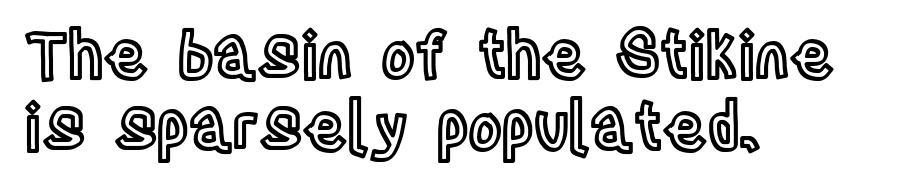
You could call the tracking neutral — neither tight nor loose. Words float on clear page, feet unadorned. The rendering anchors every line to the left-hand side. Is there any slant? The stems are plumb.
